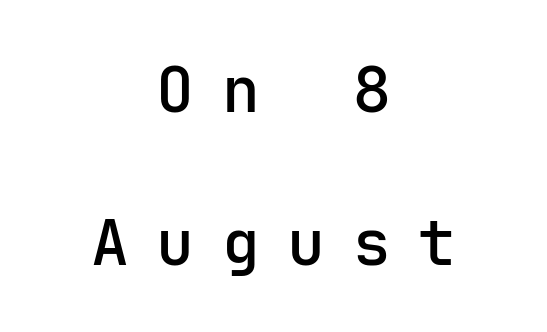
The image shows 63 px semibold sans-serif type, upright; set centered, loose line spacing (2.43x), unusually wide letter spacing (+0.44 em), not underlined; low stroke contrast and a medium x-height.
